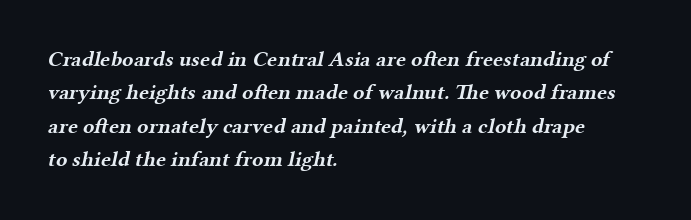
Q: Is the text bold? A: Yes.
Q: Is the text underlined? A: No.
Q: How is the paragraph aligned? A: Left-aligned.
Q: Is the spacing between letters normal or unusually wide? A: Normal.
Q: Is the spacing between lines tight, normal or loose? A: Normal.
